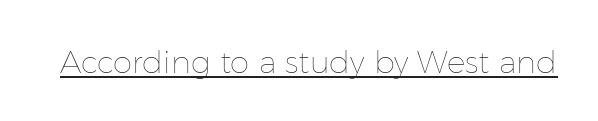
The image shows 31 px thin type, upright; set normal letter spacing, underlined; low stroke contrast and a medium x-height.
